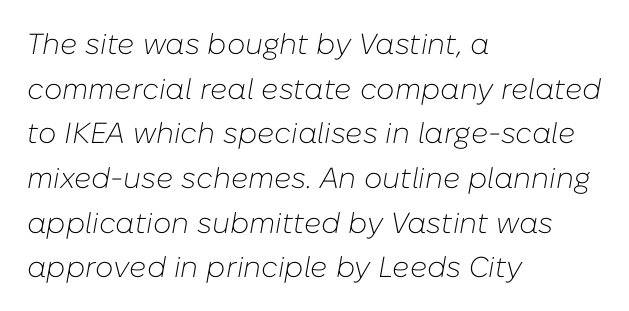
Varying glyph widths throughout — classic text-font behaviour. The typography opts for an oblique posture over an upright one. In CSS terms this would be text-align: left. Look at the tracking — it's just the regular setting, nothing added. Underline: absent.
